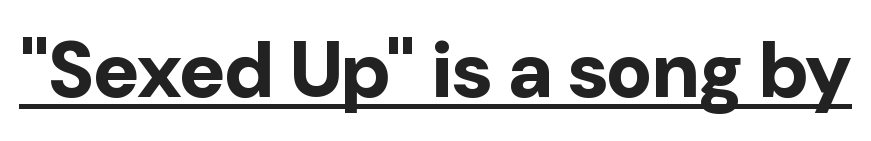
The image shows 78 px bold sans-serif type, upright; set normal letter spacing, underlined; low stroke contrast and a medium x-height.
